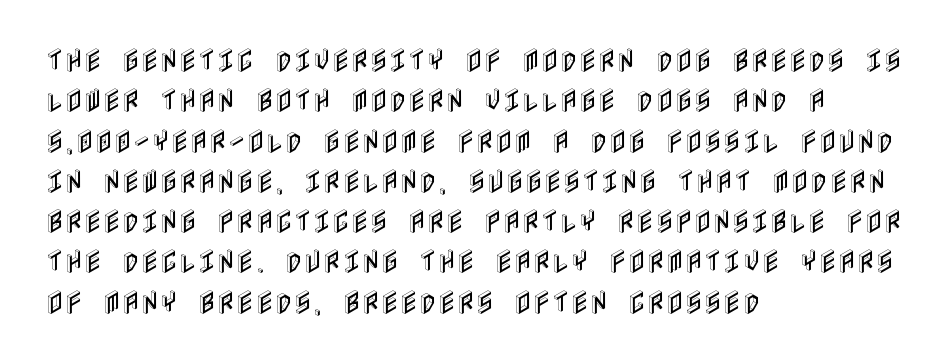
The image shows 26 px text type, upright; set left-aligned, normal line spacing (1.55x), normal letter spacing, not underlined.
